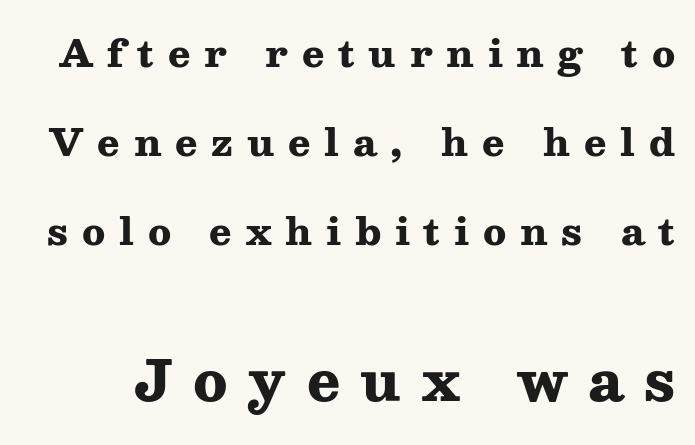
{"serif": "yes", "italic": "no", "bold": "yes", "weight": "heavy", "width": "wide", "stroke_contrast": "medium", "x_height": "medium", "monospaced": "no", "underline": "no", "line_spacing": "loose", "line_spacing_ratio": 2.41, "letter_spacing": "wide", "letter_spacing_em": 0.37, "larger_block": "second", "size_ratio": 1.49, "glyph_px": 55}
